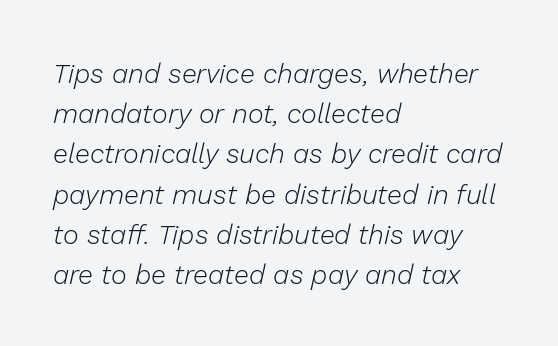
{"italic": "yes", "lean": "right", "slant_degrees": 13, "bold": "no", "underline": "no", "align": "left", "line_spacing": "normal", "line_spacing_ratio": 1.49, "letter_spacing": "normal", "letter_spacing_em": 0.0, "glyph_px": 27}
